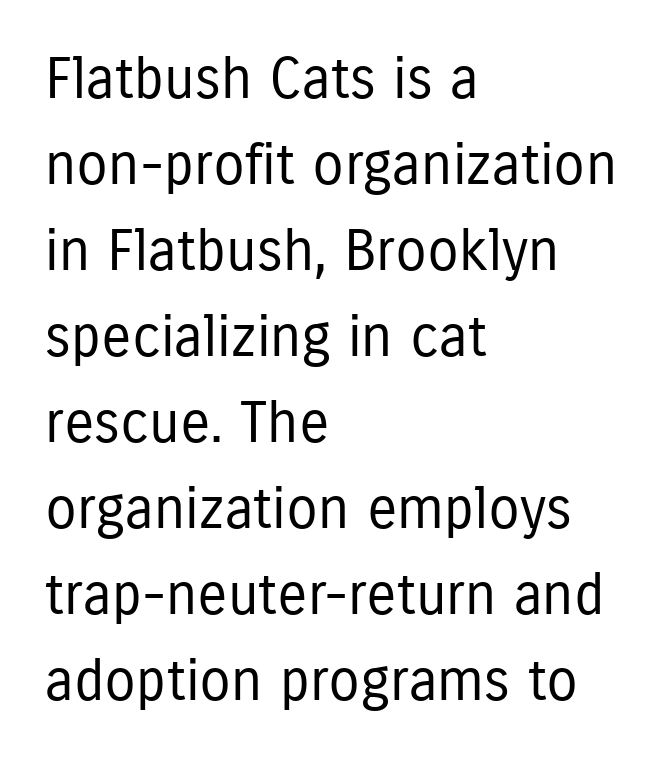
{"serif": "no", "italic": "no", "bold": "no", "weight": "regular", "width": "condensed", "stroke_contrast": "low", "x_height": "medium", "monospaced": "no", "underline": "no", "align": "left", "line_spacing": "normal", "line_spacing_ratio": 1.51, "letter_spacing": "normal", "letter_spacing_em": 0.0, "glyph_px": 57}
